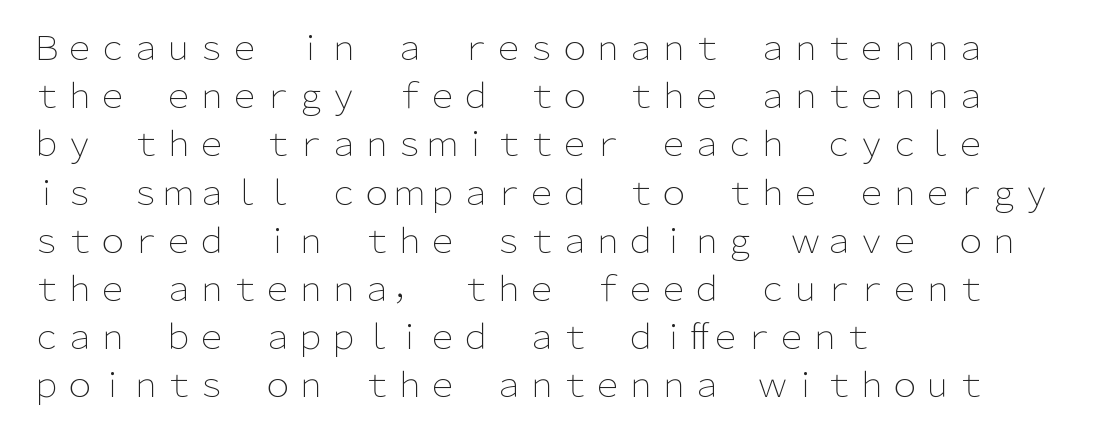
{"serif": "no", "italic": "no", "bold": "no", "weight": "light", "width": "normal", "stroke_contrast": "low", "x_height": "medium", "monospaced": "no", "underline": "no", "align": "left", "line_spacing": "normal", "line_spacing_ratio": 1.46, "letter_spacing": "normal", "letter_spacing_em": 0.0, "glyph_px": 33}
